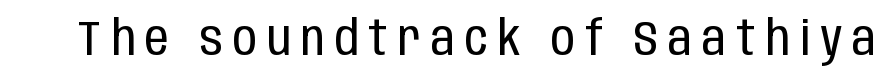
The image shows 48 px regular-weight, condensed sans-serif type, upright; set unusually wide letter spacing (+0.21 em), not underlined; low stroke contrast and a large x-height.
